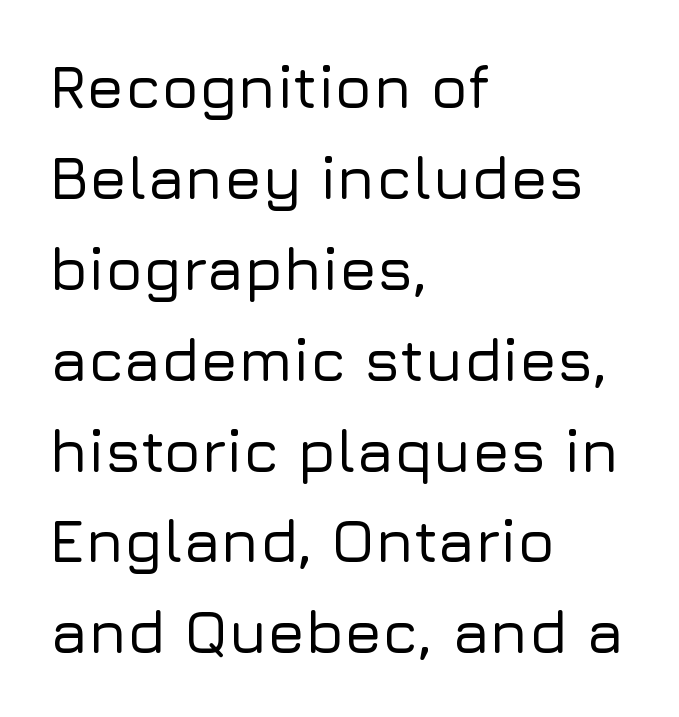
{"serif": "no", "italic": "no", "width": "normal", "stroke_contrast": "low", "x_height": "medium", "monospaced": "no", "underline": "no", "align": "left", "line_spacing": "normal", "line_spacing_ratio": 1.49, "letter_spacing": "normal", "letter_spacing_em": 0.0, "glyph_px": 61}
